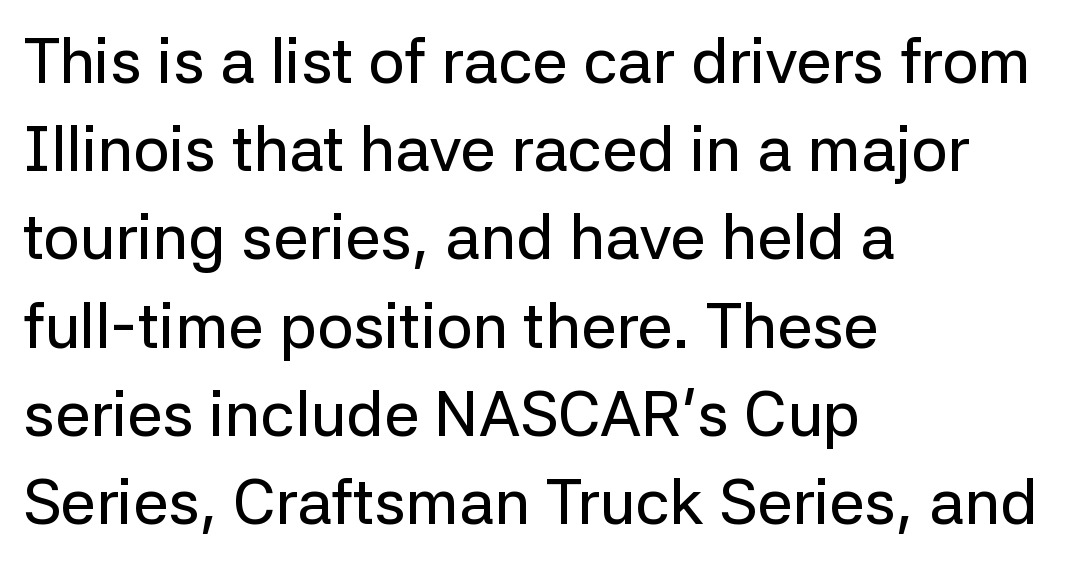
{"serif": "no", "italic": "no", "width": "normal", "stroke_contrast": "low", "x_height": "medium", "monospaced": "no", "underline": "no", "align": "left", "line_spacing": "normal", "line_spacing_ratio": 1.4, "letter_spacing": "normal", "letter_spacing_em": 0.0, "glyph_px": 63}
